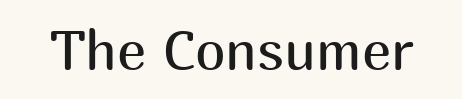
Q: Is the text bold? A: No.
Q: Is the text italic (slanted)? A: No, it is upright.
Q: Is the typeface a serif or a sans-serif typeface? A: Sans-serif.
Q: Is the text underlined? A: No.
Q: Is the spacing between letters normal or unusually wide? A: Normal.
Q: Width (condensed, normal, or wide)? A: Normal.
Q: Stroke contrast? A: Medium.
Q: x-height? A: Medium.
Q: Monospaced? A: No.
